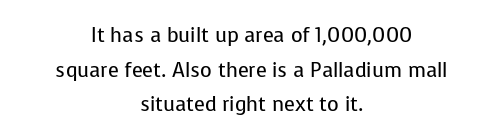
A quiet, ordinary-to-light weight characterises the typeface. The letters stand straight up with perfectly vertical stems. The passage is arranged like a title page — every line centered. Unmarked baselines from the first word to the last. In terms of letterspacing, this is plain default setting.
